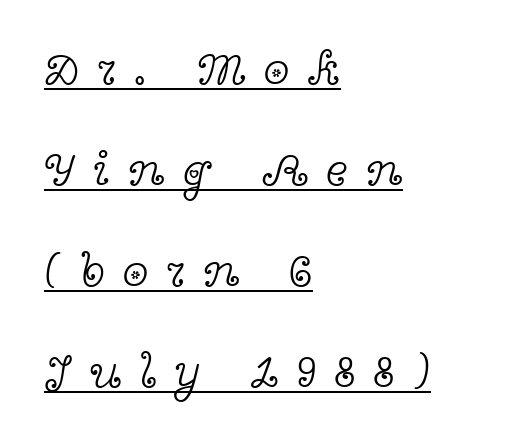
Character widths vary here, with narrow letters taking less room than wide ones. A roman cut, with each character standing at attention. You could only call the tracking loose — the letters float apart. Compared with undecorated copy, this sample adds a rule below the words.
